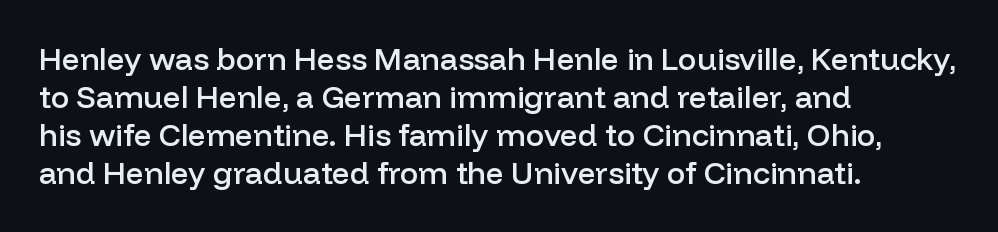
The image shows 31 px semibold sans-serif type, upright; set left-aligned, line spacing 1.23x, normal letter spacing, not underlined; low stroke contrast and a medium x-height.
